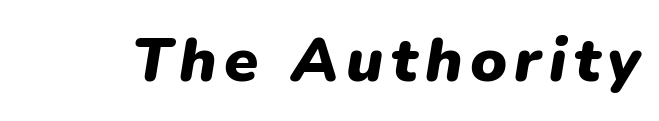
{"italic": "yes", "lean": "right", "slant_degrees": 9, "bold": "yes", "weight": "heavy", "width": "normal", "stroke_contrast": "low", "x_height": "medium", "monospaced": "no", "underline": "no", "glyph_px": 62}
